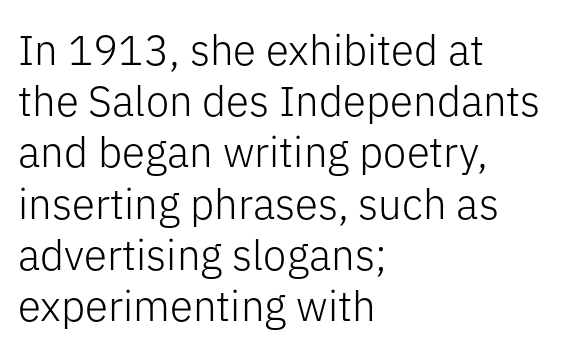
Rule under the text: the space is simply empty. This sample has the flowing, uneven cadence of proportional lettering. Teacher's note: observe the even left margin — that is flush-left alignment. Upright lettering throughout. What kind of face is this? One without serifs — a sans.
